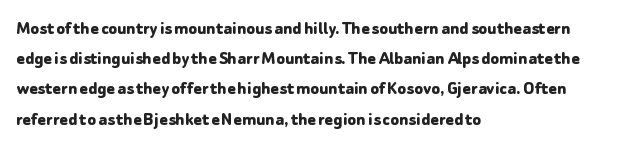
The image shows 20 px bold type, upright; set left-aligned, normal line spacing (1.51x), normal letter spacing, not underlined.
